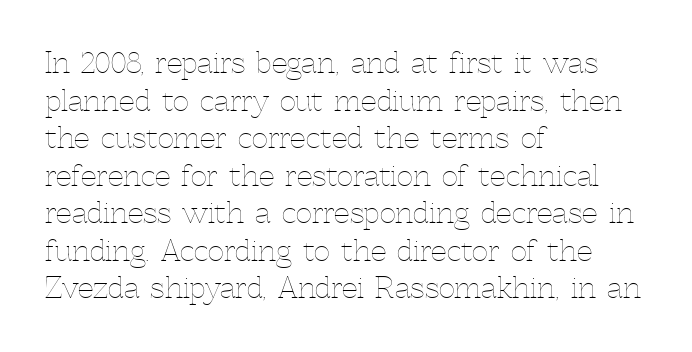
The image shows 28 px thin type, upright; set left-aligned, normal line spacing (1.34x), normal letter spacing, not underlined; a medium x-height.
